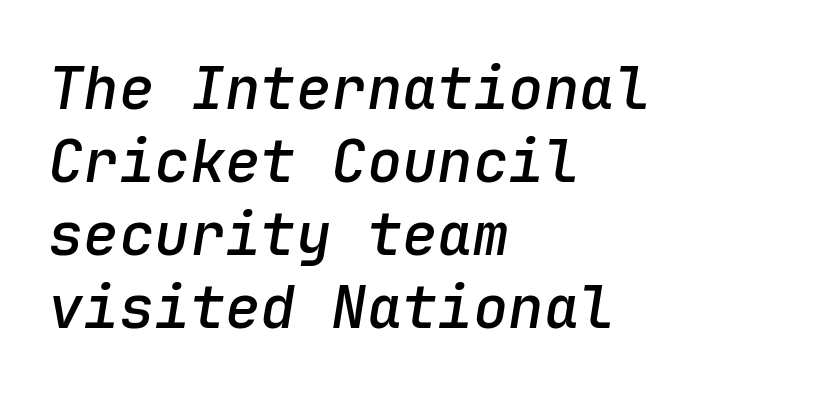
The compositor pushed each line to the left boundary. You could count columns in this text — the font is strictly monospaced. This sample uses an oblique cut, with every glyph tilted off the vertical. The strokes are fattened partway — semibold, not bold. Glance below the letters and you will spot only blank space.
